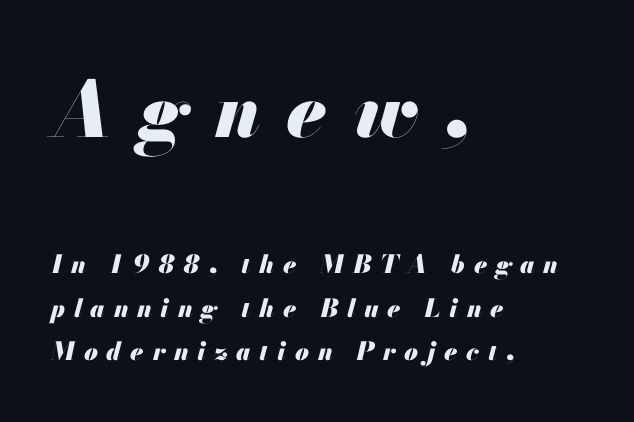
{"italic": "yes", "lean": "right", "slant_degrees": 13, "bold": "yes", "weight": "heavy", "width": "normal", "stroke_contrast": "medium", "x_height": "small", "monospaced": "no", "underline": "no", "align": "left", "line_spacing_ratio": 1.74, "letter_spacing": "wide", "letter_spacing_em": 0.35, "larger_block": "first", "size_ratio": 3.04, "glyph_px": 76}
